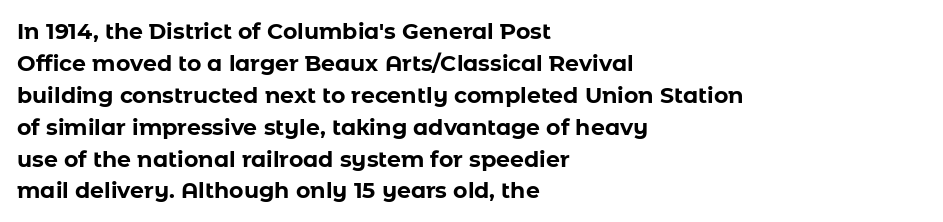
Students, observe: this is what conventionally led text looks like. Ascenders rise straight up at ninety degrees. Pretty heavy lettering here — definitely bold. The words here are not underlined.
